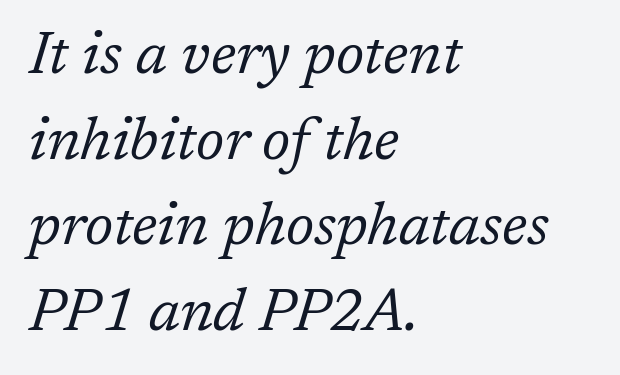
This sample has the flowing, uneven cadence of proportional lettering. Look at the bottom of the vertical strokes: they flare into serifs here. Caption: multi-line text, flush left, ragged right. Observe the lean: these are italic letterforms. Stroke mass is kept to a normal reading level or below. No extra tracking has been applied to these lines.
